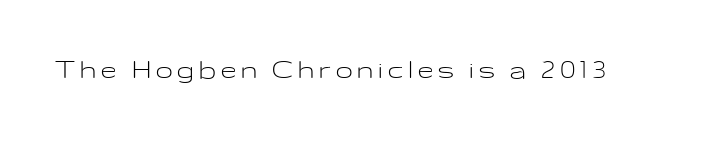
{"serif": "no", "italic": "no", "bold": "no", "weight": "light", "width": "wide", "stroke_contrast": "low", "x_height": "medium", "monospaced": "no", "underline": "no", "glyph_px": 30}
